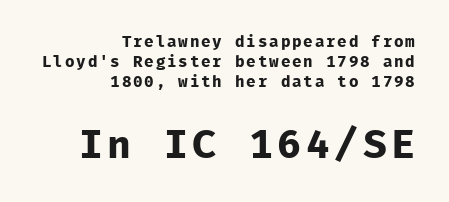
{"serif": "no", "italic": "no", "bold": "yes", "weight": "bold", "width": "normal", "stroke_contrast": "low", "x_height": "medium", "monospaced": "yes", "underline": "no", "align": "right", "line_spacing": "normal", "line_spacing_ratio": 1.26, "larger_block": "second", "size_ratio": 2.5, "glyph_px": 40}
